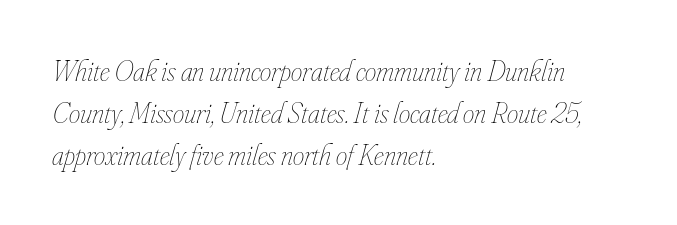
{"italic": "yes", "lean": "right", "slant_degrees": 16, "bold": "no", "weight": "thin", "width": "condensed", "stroke_contrast": "low", "x_height": "small", "monospaced": "no", "underline": "no", "align": "left", "line_spacing": "normal", "line_spacing_ratio": 1.44, "letter_spacing": "normal", "letter_spacing_em": 0.0, "glyph_px": 29}
